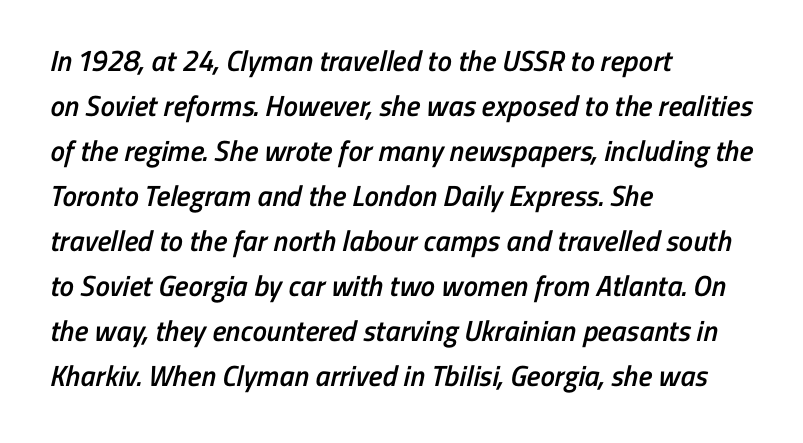
Q: Is the text bold? A: Semi-bold.
Q: Is the typeface a serif or a sans-serif typeface? A: Sans-serif.
Q: Is the text underlined? A: No.
Q: How is the paragraph aligned? A: Left-aligned.
Q: Is the spacing between letters normal or unusually wide? A: Normal.
Q: Is the spacing between lines tight, normal or loose? A: Normal.
Q: Width (condensed, normal, or wide)? A: Condensed.
Q: Stroke contrast? A: Low.
Q: x-height? A: Medium.
Q: Monospaced? A: No.
